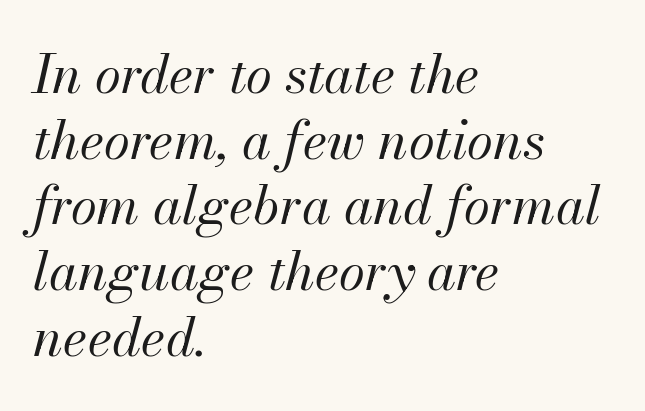
{"italic": "yes", "lean": "right", "slant_degrees": 13, "bold": "no", "weight": "regular", "width": "normal", "stroke_contrast": "medium", "x_height": "small", "monospaced": "no", "underline": "no", "align": "left", "line_spacing_ratio": 1.24, "letter_spacing": "normal", "letter_spacing_em": 0.0, "glyph_px": 53}
